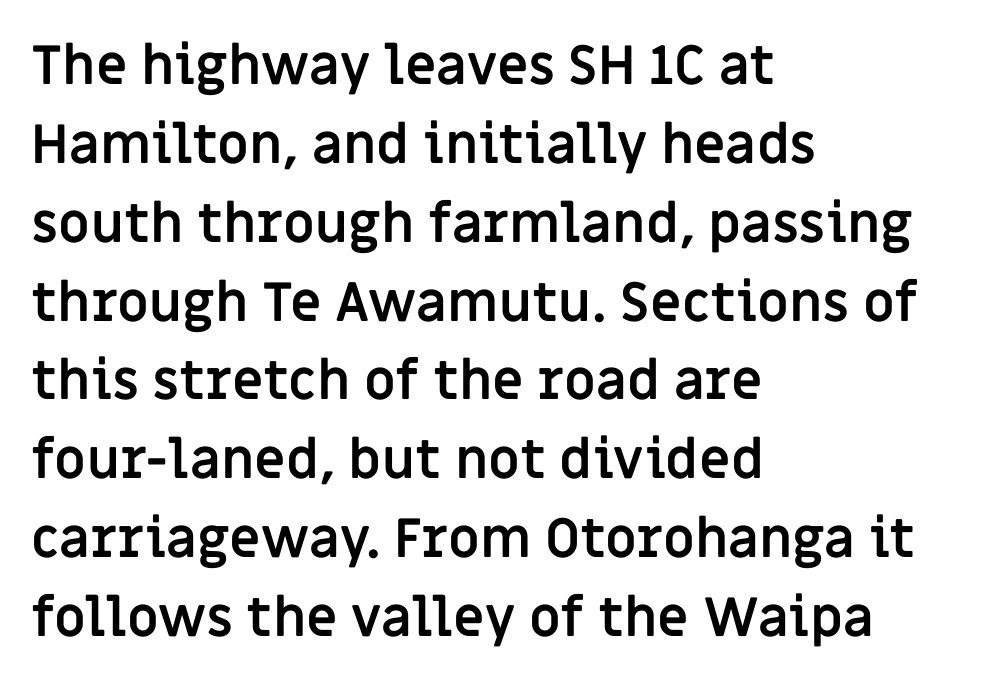
A typesetter would call this proportional, since set widths differ per character. Stroke terminals: plain, sans-serif. Ascenders rise straight up at ninety degrees. A typesetter would call this zero additional tracking. Words float on clear page, feet unadorned.
